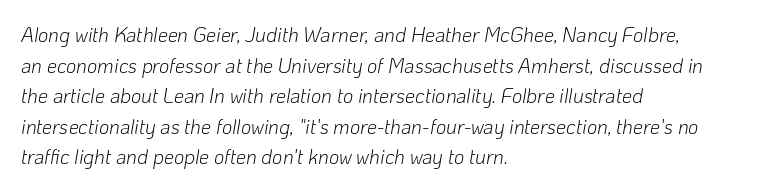
{"italic": "yes", "lean": "right", "slant_degrees": 10, "bold": "no", "underline": "no", "align": "left", "line_spacing": "normal", "line_spacing_ratio": 1.53, "letter_spacing": "normal", "letter_spacing_em": 0.0, "glyph_px": 20}
